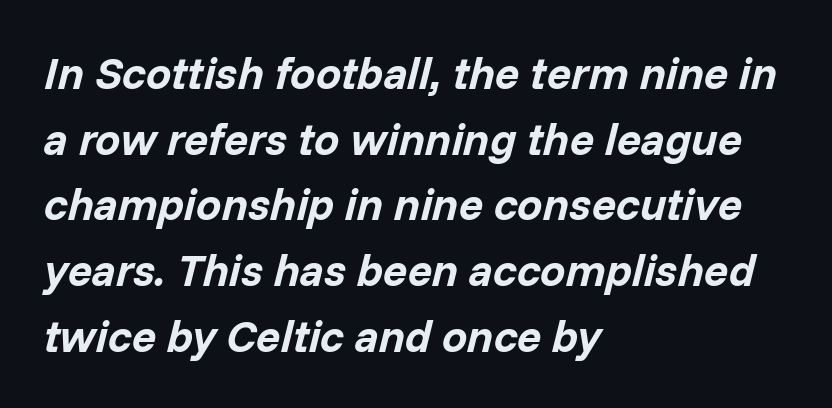
Words appear dense and cohesive because spacing is normal. Each letter keeps its own natural width here, so spacing adapts to shape. Left-aligned paragraph, ragged on the right. Honestly, there is no underline to notice here at all. Honestly, the row spacing looks completely unremarkable. Heavy-handed strokes throughout: this text is bold.
